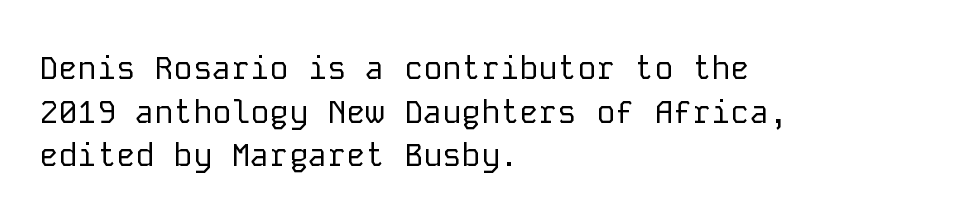
Q: Is the text bold? A: No.
Q: Is the text italic (slanted)? A: No, it is upright.
Q: Is the typeface a serif or a sans-serif typeface? A: Sans-serif.
Q: Is the text underlined? A: No.
Q: How is the paragraph aligned? A: Left-aligned.
Q: Is the spacing between letters normal or unusually wide? A: Normal.
Q: Is the spacing between lines tight, normal or loose? A: Normal.
Q: Width (condensed, normal, or wide)? A: Normal.
Q: Stroke contrast? A: Low.
Q: x-height? A: Medium.
Q: Monospaced? A: Yes.
